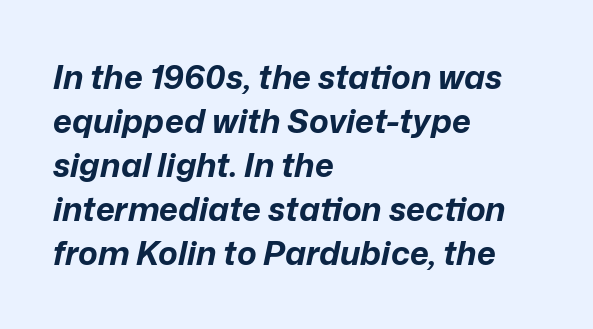
Q: Is the text bold? A: Yes.
Q: Is the text italic (slanted)? A: Yes, it leans right by about 12 degrees.
Q: Is the text underlined? A: No.
Q: How is the paragraph aligned? A: Left-aligned.
Q: Is the spacing between letters normal or unusually wide? A: Normal.
Q: Is the spacing between lines tight, normal or loose? A: Normal.
Q: Width (condensed, normal, or wide)? A: Normal.
Q: Stroke contrast? A: Low.
Q: x-height? A: Medium.
Q: Monospaced? A: No.
